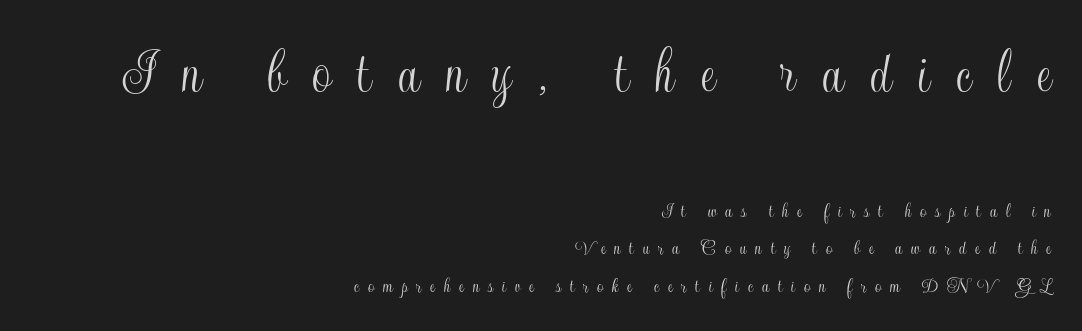
The space beneath each line is pristine and unruled. Between one letter and the next there's a generous, obvious gap. These lines are rendered in a variable-pitch font. The emphasis by scale lands on block number one, above.
